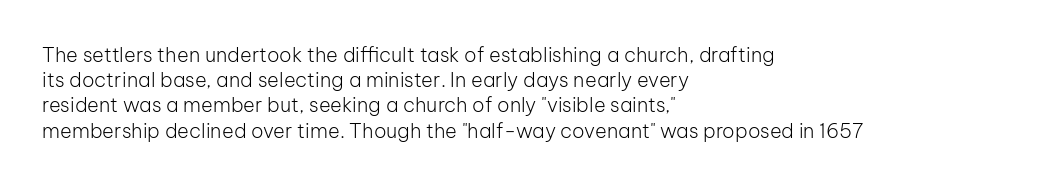
{"italic": "no", "bold": "no", "underline": "no", "align": "left", "line_spacing": "normal", "line_spacing_ratio": 1.26, "letter_spacing": "normal", "letter_spacing_em": 0.0, "glyph_px": 20}
